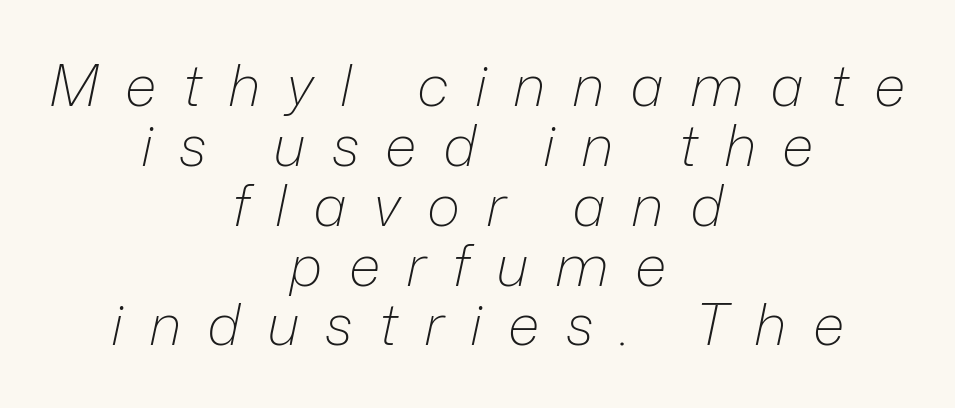
If you folded the block vertically in half, each line would mirror itself in length. Looks like regular typesetting: each glyph gets only the width it needs. Closely set lines give the paragraph a compact silhouette. The face used here is rendered with a markedly widened letterfit. An italicized treatment has been applied to the whole sample.
